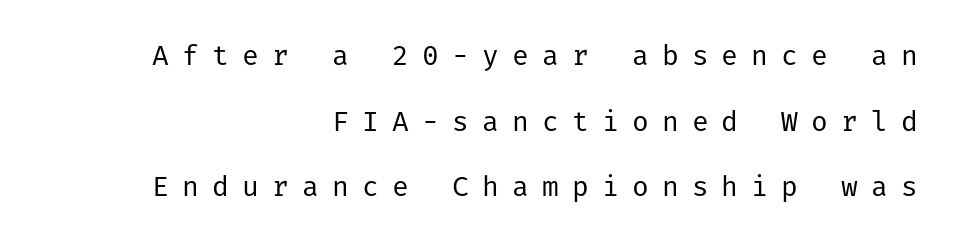
Does the type have serifs? No, each stem ends abruptly. Look at the tracking — it's clearly loosened, letters drifting apart. This reads as an unemphasized weight, regular at the heaviest. A great deal of white space separates one row of letters from the next. In CSS terms this would be text-align: right.
